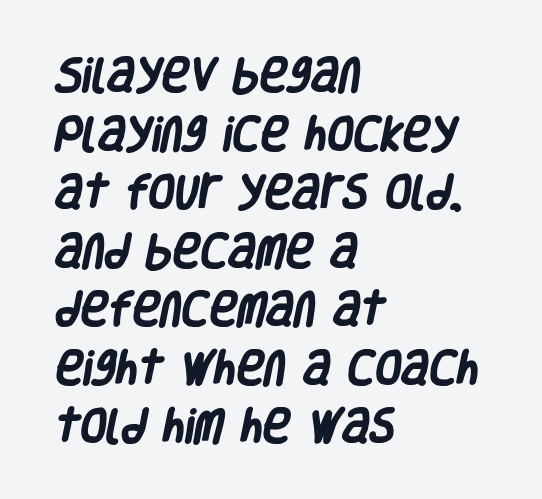
{"serif": "no", "bold": "yes", "weight": "heavy", "width": "condensed", "stroke_contrast": "low", "x_height": "large", "monospaced": "no", "underline": "no", "align": "left", "line_spacing": "normal", "line_spacing_ratio": 1.54, "letter_spacing": "normal", "letter_spacing_em": 0.0, "glyph_px": 38}
